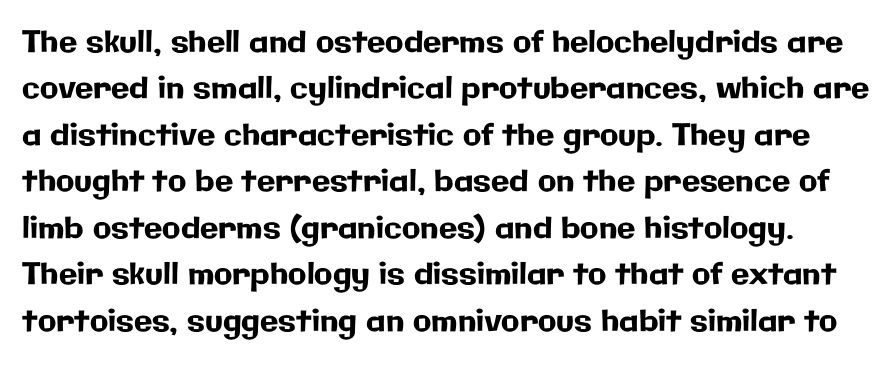
{"serif": "no", "italic": "no", "width": "normal", "stroke_contrast": "low", "x_height": "medium", "monospaced": "no", "underline": "no", "line_spacing": "normal", "line_spacing_ratio": 1.55, "letter_spacing": "normal", "letter_spacing_em": 0.0, "glyph_px": 30}
